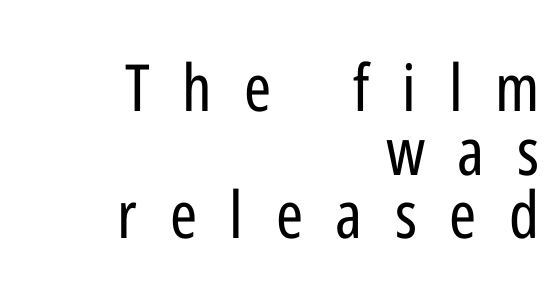
Q: Is the text bold? A: No.
Q: Is the text italic (slanted)? A: No, it is upright.
Q: Is the typeface a serif or a sans-serif typeface? A: Sans-serif.
Q: Is the text underlined? A: No.
Q: How is the paragraph aligned? A: Right-aligned.
Q: Is the spacing between letters normal or unusually wide? A: Unusually wide.
Q: Is the spacing between lines tight, normal or loose? A: Tight.
Q: Width (condensed, normal, or wide)? A: Condensed.
Q: Stroke contrast? A: Low.
Q: x-height? A: Medium.
Q: Monospaced? A: No.
